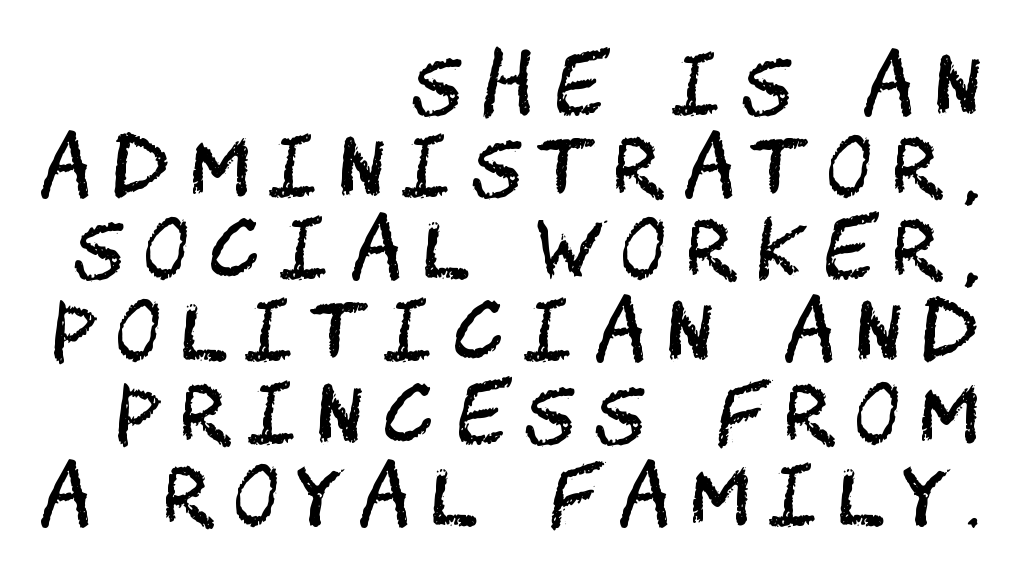
Check where the strokes stop: nothing finishes them off — pure sans. The typesetting does not lean heavy: it is not bold. The tracking reads as deliberately expanded to a designer's eye. The lettering holds an erect, upright posture throughout.
